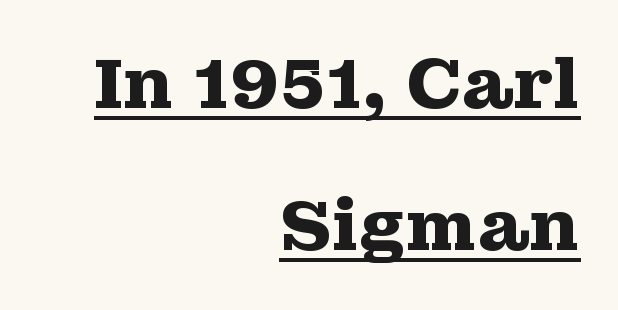
The rendering anchors every line to the right-hand side. Summary of vertical rhythm: relaxed, with wide interline spacing. The letters are bold, with thick, heavy strokes. Does the lettering tilt? It doesn't — this is upright.
